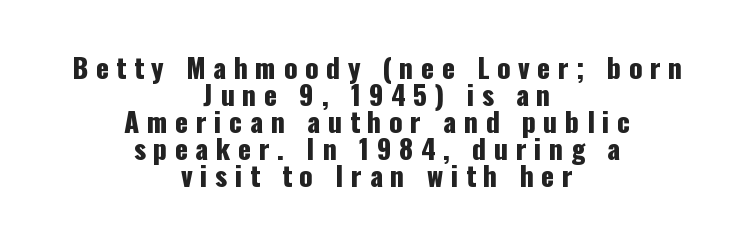
Q: Is the text italic (slanted)? A: No, it is upright.
Q: Is the text underlined? A: No.
Q: How is the paragraph aligned? A: Centered.
Q: Is the spacing between letters normal or unusually wide? A: Unusually wide.
Q: Is the spacing between lines tight, normal or loose? A: Tight.
